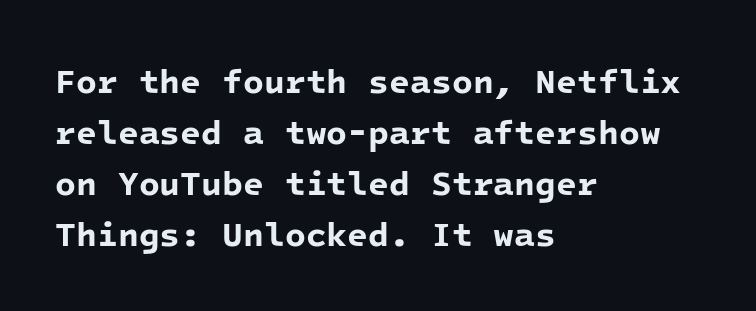
Normally led — the rows are evenly, conventionally spaced. Spacing verdict: monospaced, one width for all characters. Spacing between characters is what you'd get straight out of the box. A student would call this left alignment; a typographer would say flush left, rag right. The typesetting leans heavy: a genuine bold.
